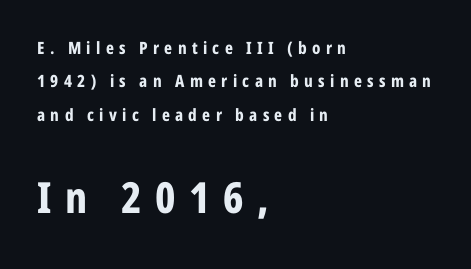
The image shows 43 px bold, condensed sans-serif type, upright; set left-aligned, loose line spacing (1.96x), unusually wide letter spacing (+0.31 em), not underlined; the second (bottom) block is 2.53x larger; low stroke contrast and a medium x-height.
